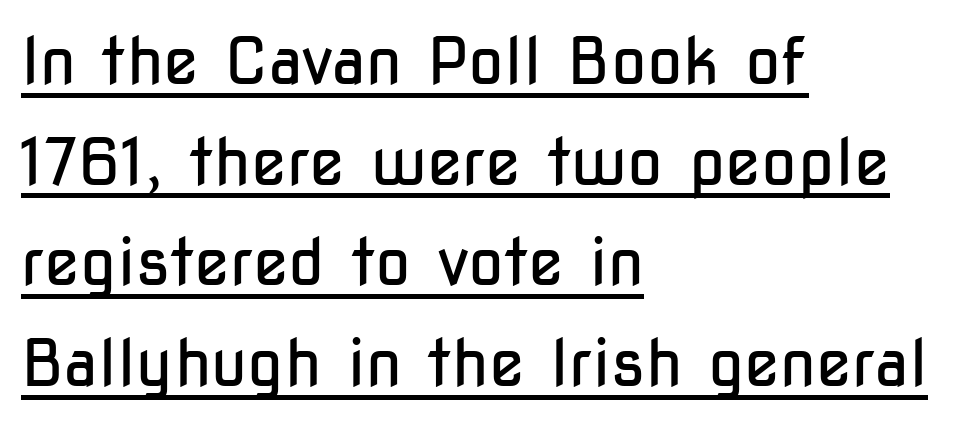
Q: Is the text bold? A: No.
Q: Is the text italic (slanted)? A: No, it is upright.
Q: Is the typeface a serif or a sans-serif typeface? A: Sans-serif.
Q: Is the text underlined? A: Yes.
Q: How is the paragraph aligned? A: Left-aligned.
Q: Is the spacing between letters normal or unusually wide? A: Normal.
Q: Is the spacing between lines tight, normal or loose? A: Normal.
Q: Width (condensed, normal, or wide)? A: Condensed.
Q: Stroke contrast? A: Low.
Q: x-height? A: Medium.
Q: Monospaced? A: No.
